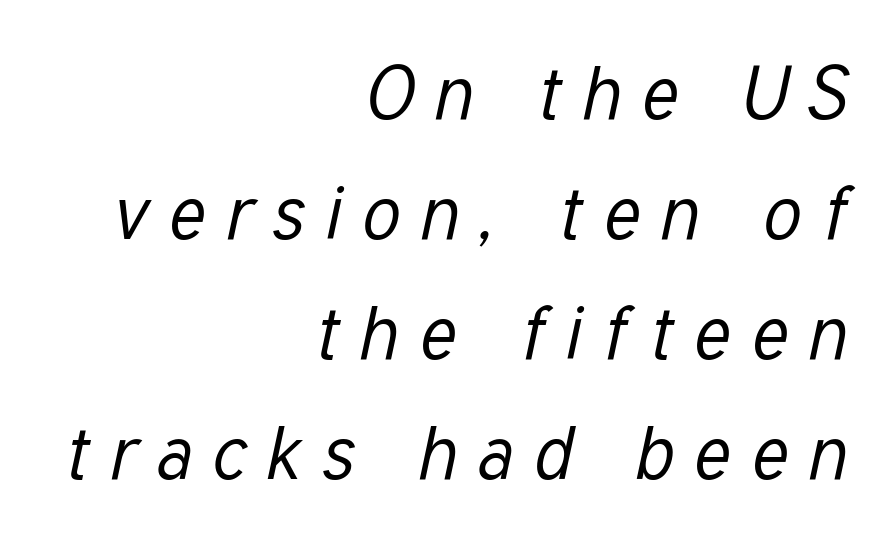
Q: Is the text bold? A: No.
Q: Is the text italic (slanted)? A: Yes, it leans right by about 12 degrees.
Q: Is the text underlined? A: No.
Q: How is the paragraph aligned? A: Right-aligned.
Q: Is the spacing between letters normal or unusually wide? A: Unusually wide.
Q: Is the spacing between lines tight, normal or loose? A: Normal.
Q: Width (condensed, normal, or wide)? A: Condensed.
Q: Stroke contrast? A: Low.
Q: x-height? A: Medium.
Q: Monospaced? A: No.
